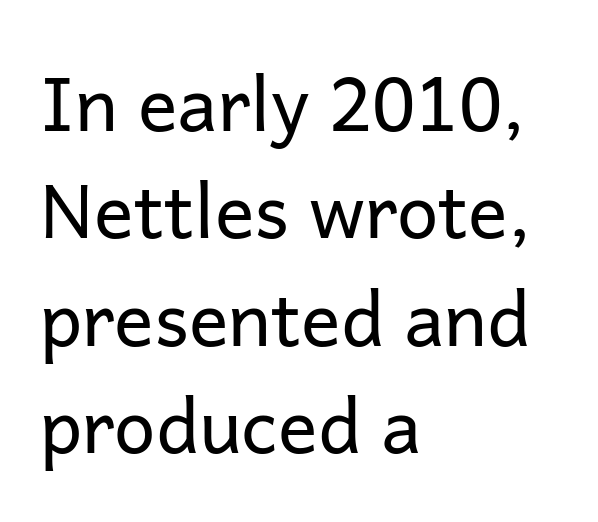
Q: Is the text bold? A: No.
Q: Is the text italic (slanted)? A: No, it is upright.
Q: Is the typeface a serif or a sans-serif typeface? A: Sans-serif.
Q: Is the text underlined? A: No.
Q: How is the paragraph aligned? A: Left-aligned.
Q: Is the spacing between letters normal or unusually wide? A: Normal.
Q: Is the spacing between lines tight, normal or loose? A: Normal.
Q: Width (condensed, normal, or wide)? A: Normal.
Q: Stroke contrast? A: Low.
Q: x-height? A: Medium.
Q: Monospaced? A: No.
